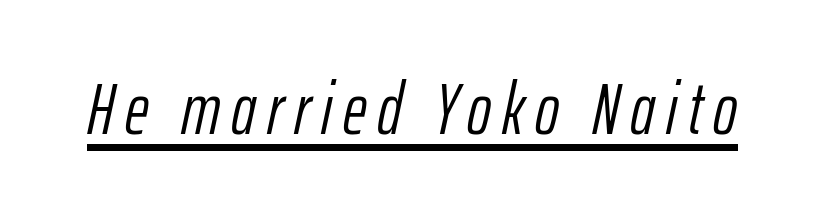
Stroke mass is kept to a normal reading level or below. Notice how the stems are inclined rather than vertical — that's the hallmark of italics. Compared with undecorated copy, this sample adds a rule below the words. This sample has the flowing, uneven cadence of proportional lettering.
